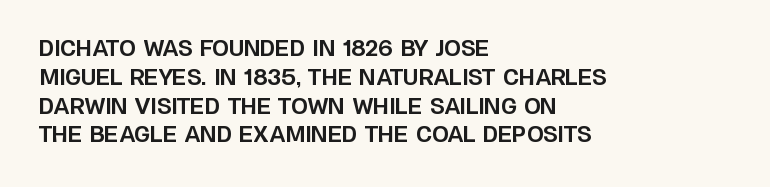
{"italic": "no", "bold": "yes", "underline": "no", "align": "left", "line_spacing": "normal", "line_spacing_ratio": 1.37, "letter_spacing": "normal", "letter_spacing_em": 0.0, "glyph_px": 21}
